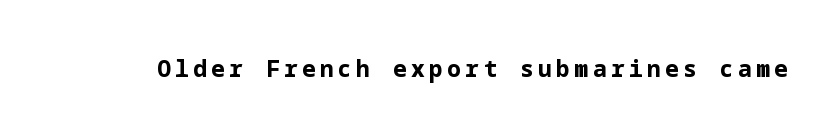
The words here are not underlined. Ascenders rise straight up at ninety degrees. What weight is shown? A full bold with thick strokes.
